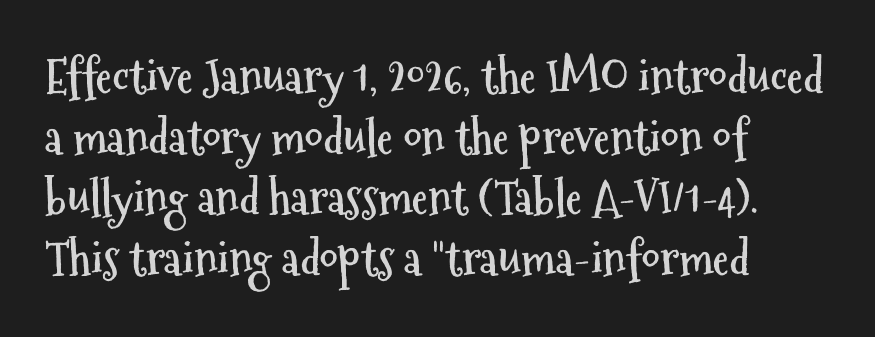
Q: Is the text bold? A: Yes.
Q: Is the text italic (slanted)? A: No, it is upright.
Q: Is the typeface a serif or a sans-serif typeface? A: Sans-serif.
Q: Is the text underlined? A: No.
Q: How is the paragraph aligned? A: Left-aligned.
Q: Is the spacing between letters normal or unusually wide? A: Normal.
Q: Is the spacing between lines tight, normal or loose? A: Normal.
Q: Width (condensed, normal, or wide)? A: Condensed.
Q: Stroke contrast? A: Medium.
Q: x-height? A: Medium.
Q: Monospaced? A: No.
